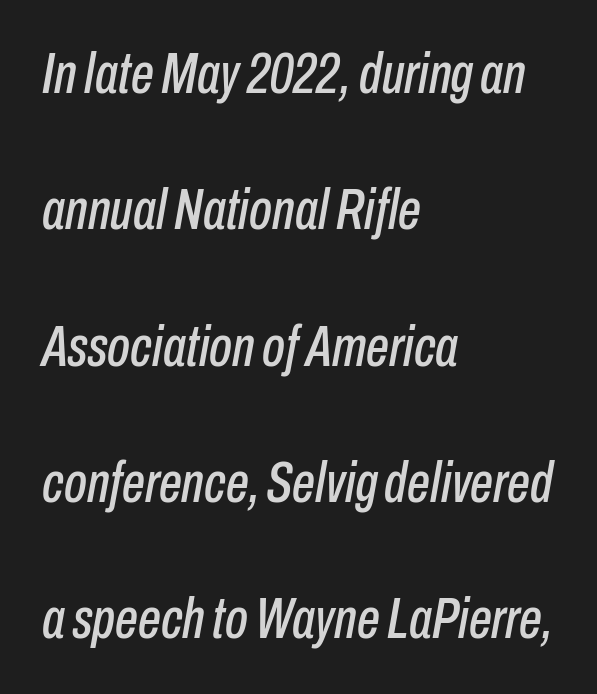
Q: Is the text italic (slanted)? A: Yes, it leans right by about 10 degrees.
Q: Is the text underlined? A: No.
Q: How is the paragraph aligned? A: Left-aligned.
Q: Is the spacing between letters normal or unusually wide? A: Normal.
Q: Is the spacing between lines tight, normal or loose? A: Loose.
Q: Width (condensed, normal, or wide)? A: Condensed.
Q: Stroke contrast? A: Low.
Q: x-height? A: Medium.
Q: Monospaced? A: No.
